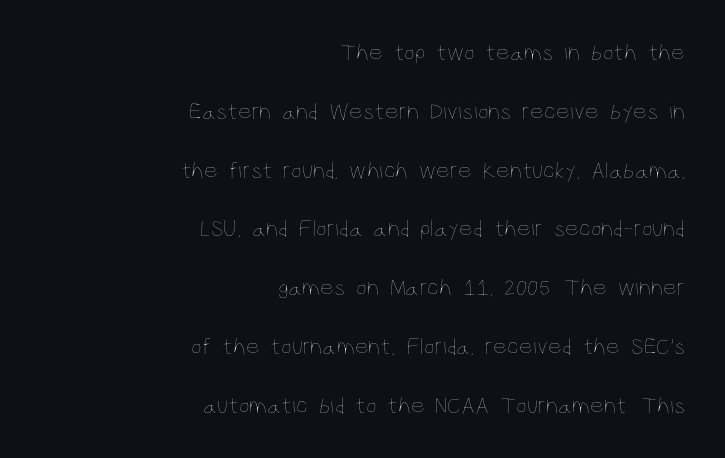
Honestly, there is no underline to notice here at all. The axis of the letterforms is exactly vertical. What stands out about the letter spacing? Nothing — it is the standard amount. The strokes carry an ordinary text weight at most. Honestly, the rows look like they've been pulled way apart.
